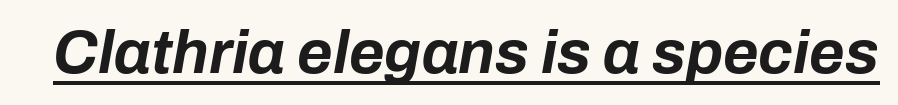
{"italic": "yes", "lean": "right", "slant_degrees": 10, "bold": "yes", "weight": "bold", "width": "normal", "stroke_contrast": "low", "x_height": "medium", "monospaced": "no", "underline": "yes", "letter_spacing": "normal", "letter_spacing_em": 0.0, "glyph_px": 61}
